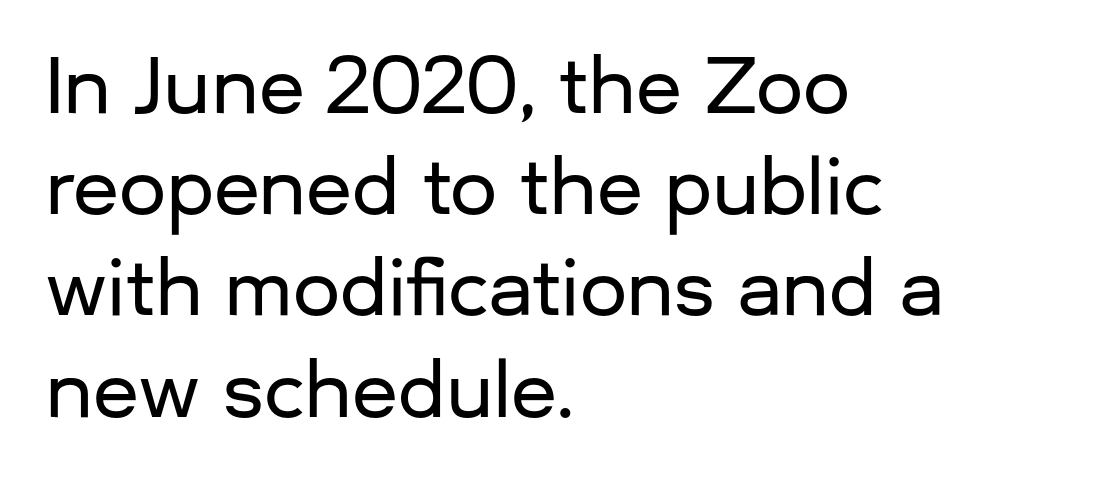
These lines are composed in type without serifs. Nobody drew a line under any word here. This sample has the flowing, uneven cadence of proportional lettering. Honestly, the letter spacing is just normal — you wouldn't notice it. Reading down the column, the eye jumps a familiar distance to each next line.
